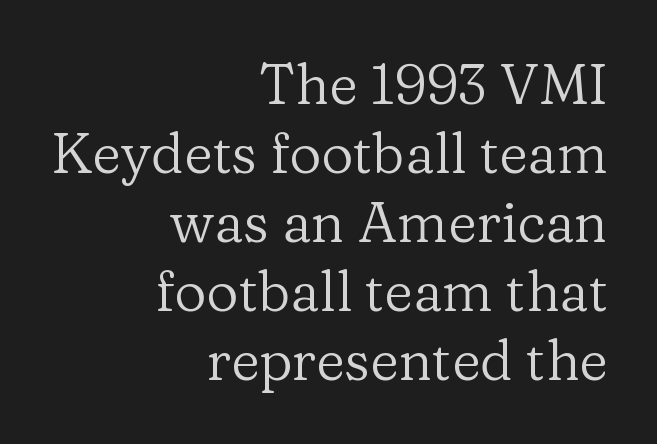
Think of a printed novel: that variable character pitch is what you see here. Stems and bowls with no extra thickness — not bold. Does the lettering tilt? It doesn't — this is upright. Classification — serif. Beneath every word, the page is bare.
